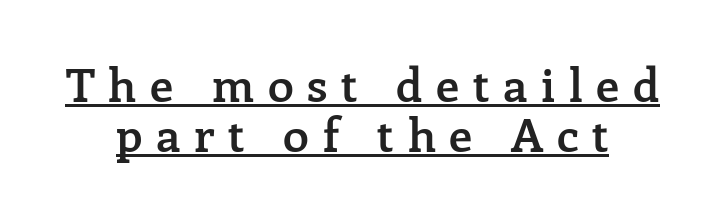
These lines are composed in type with serifs. What stands out about the letter spacing? Its width — letters are far apart. Varying glyph widths throughout — classic text-font behaviour. The letters are semibold — heavier than regular but short of a full bold. Italic? Not at all — the glyphs are vertical.
